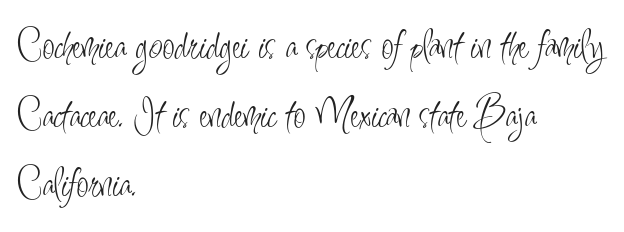
The gaps between neighbouring characters are ordinary and unremarkable. Quick note: interline space is typical. The characters are drawn with everyday or finer stroke widths.
